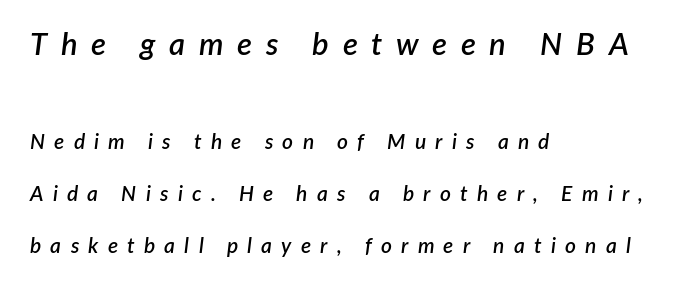
Q: Is the text bold? A: Semi-bold.
Q: Is the text italic (slanted)? A: Yes, it leans right by about 7 degrees.
Q: Is the text underlined? A: No.
Q: How is the paragraph aligned? A: Left-aligned.
Q: Is the spacing between letters normal or unusually wide? A: Unusually wide.
Q: Is the spacing between lines tight, normal or loose? A: Loose.
Q: Which block of text is set in a larger size, the first (top) or the second (bottom)? A: The first (top) one.
Q: Width (condensed, normal, or wide)? A: Normal.
Q: Stroke contrast? A: Low.
Q: x-height? A: Medium.
Q: Monospaced? A: No.
